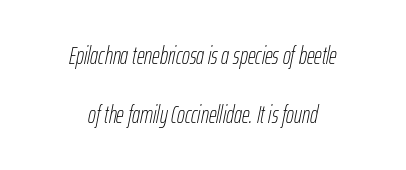
{"italic": "yes", "lean": "right", "slant_degrees": 12, "bold": "no", "underline": "no", "align": "center", "line_spacing": "loose", "line_spacing_ratio": 2.44, "letter_spacing": "normal", "letter_spacing_em": 0.0, "glyph_px": 24}
